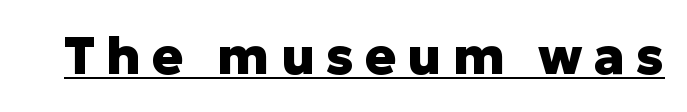
{"serif": "no", "italic": "no", "bold": "yes", "weight": "heavy", "width": "normal", "stroke_contrast": "low", "x_height": "medium", "monospaced": "no", "underline": "yes", "letter_spacing": "wide", "letter_spacing_em": 0.21, "glyph_px": 52}
